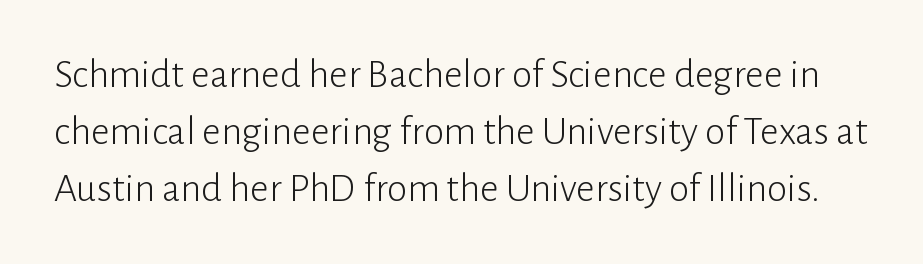
The image shows 41 px light sans-serif type, upright; set normal line spacing (1.39x), normal letter spacing, not underlined; low stroke contrast and a medium x-height.
